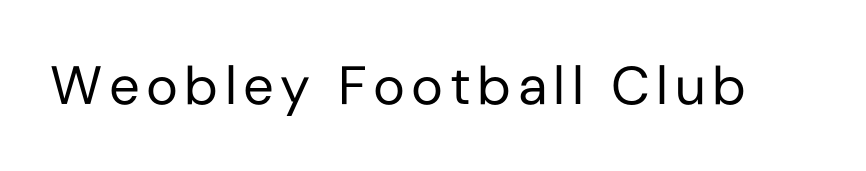
Q: Is the text bold? A: No.
Q: Is the text italic (slanted)? A: No, it is upright.
Q: Is the typeface a serif or a sans-serif typeface? A: Sans-serif.
Q: Is the text underlined? A: No.
Q: Width (condensed, normal, or wide)? A: Normal.
Q: Stroke contrast? A: Low.
Q: x-height? A: Medium.
Q: Monospaced? A: No.
